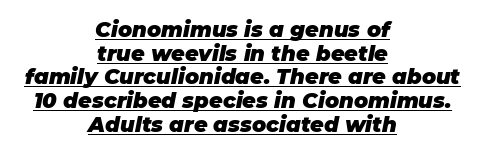
{"italic": "yes", "lean": "right", "slant_degrees": 11, "bold": "yes", "underline": "yes", "align": "center", "line_spacing": "tight", "line_spacing_ratio": 1.13, "letter_spacing": "normal", "letter_spacing_em": 0.0, "glyph_px": 21}
